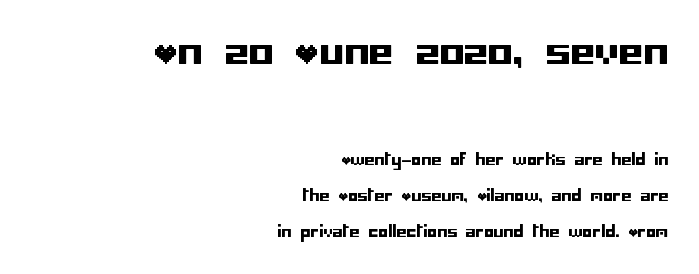
Here the glyphs are tracked normally, forming tight word shapes. The text block is weighted toward the right margin, trailing off unevenly leftward. The more generous point size was reserved for the upper chunk. The words here are not underlined.
